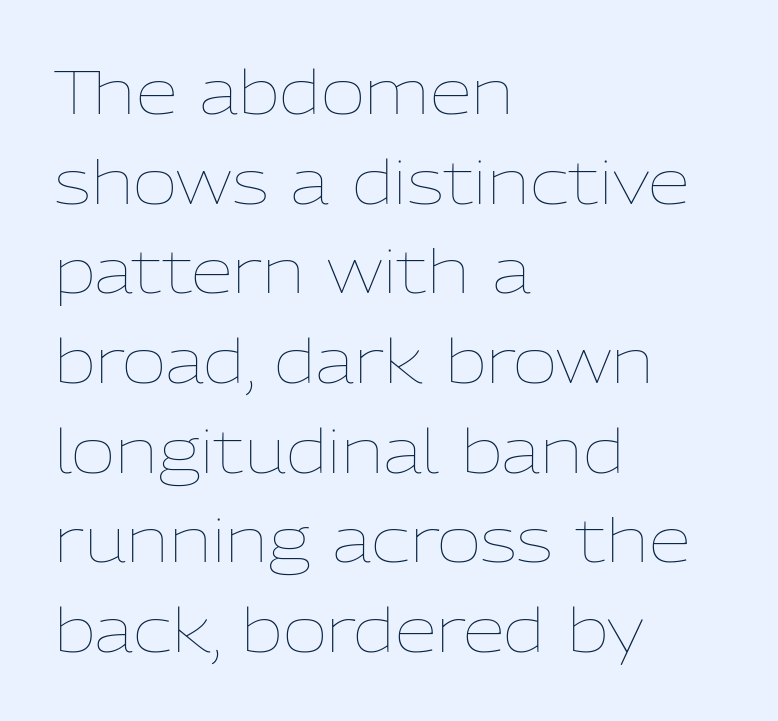
{"italic": "no", "bold": "no", "weight": "thin", "width": "normal", "stroke_contrast": "low", "x_height": "medium", "monospaced": "no", "underline": "no", "align": "left", "line_spacing": "normal", "line_spacing_ratio": 1.47, "letter_spacing": "normal", "letter_spacing_em": 0.0, "glyph_px": 61}
